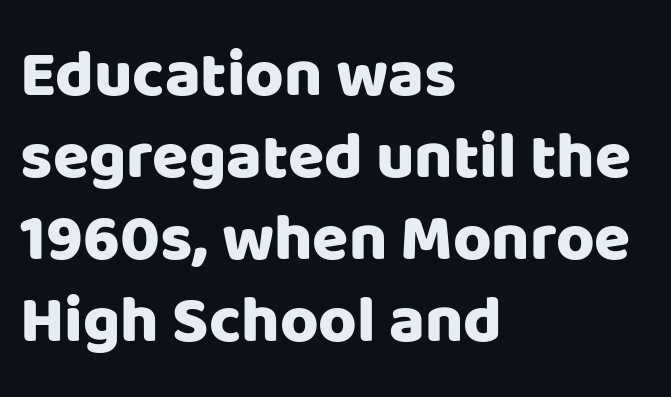
You could call the tracking neutral — neither tight nor loose. Left-aligned paragraph, ragged on the right. Underlining? Definitely not there. The passage shown is typed in a proportional face where columns would drift. Classification — sans serif. A roman cut, with each character standing at attention.
